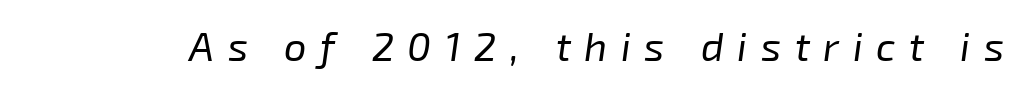
Q: Is the text bold? A: No.
Q: Is the text italic (slanted)? A: Yes, it leans right by about 8 degrees.
Q: Is the text underlined? A: No.
Q: Is the spacing between letters normal or unusually wide? A: Unusually wide.
Q: Width (condensed, normal, or wide)? A: Normal.
Q: Stroke contrast? A: Low.
Q: x-height? A: Medium.
Q: Monospaced? A: No.
